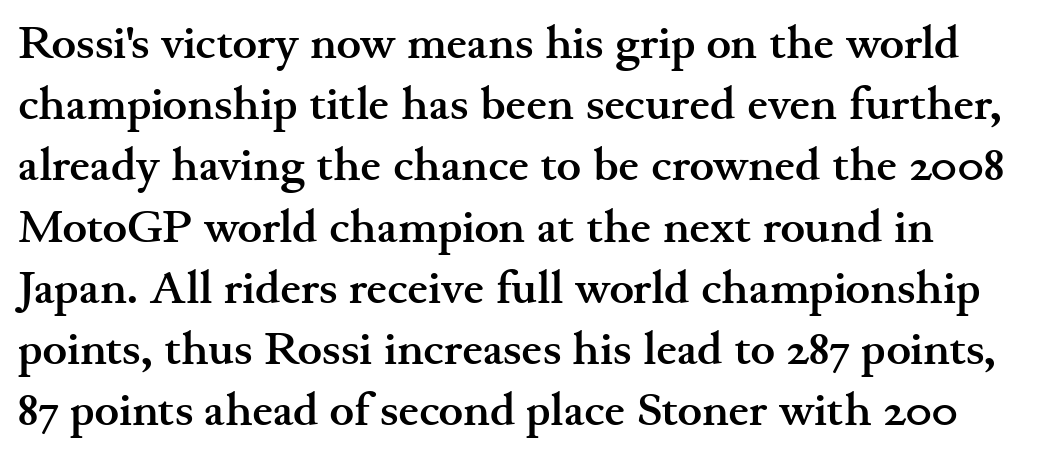
The image shows 46 px semibold, wide serif type, upright; set normal line spacing (1.33x), normal letter spacing, not underlined; medium stroke contrast and a small x-height.
